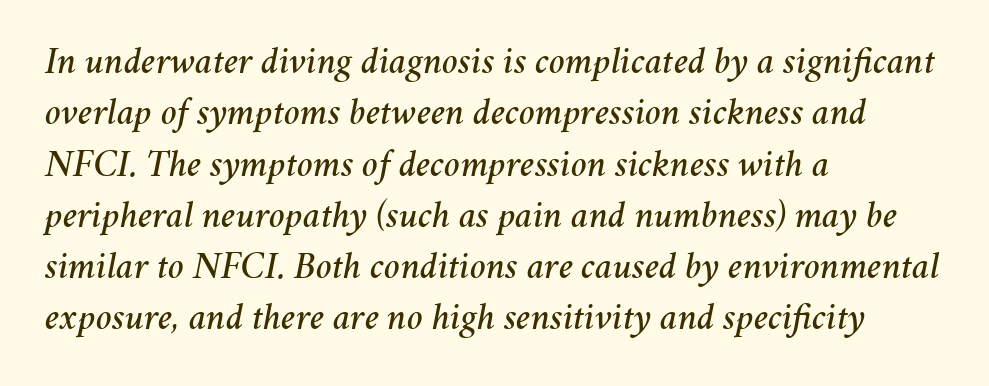
Q: Is the text italic (slanted)? A: Yes, it leans right by about 11 degrees.
Q: Is the text underlined? A: No.
Q: How is the paragraph aligned? A: Left-aligned.
Q: Is the spacing between letters normal or unusually wide? A: Normal.
Q: Is the spacing between lines tight, normal or loose? A: Normal.
Q: Width (condensed, normal, or wide)? A: Normal.
Q: Stroke contrast? A: Medium.
Q: x-height? A: Medium.
Q: Monospaced? A: No.
